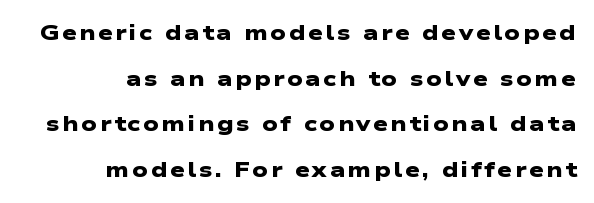
Q: Is the text bold? A: Yes.
Q: Is the text underlined? A: No.
Q: How is the paragraph aligned? A: Right-aligned.
Q: Is the spacing between lines tight, normal or loose? A: Loose.
